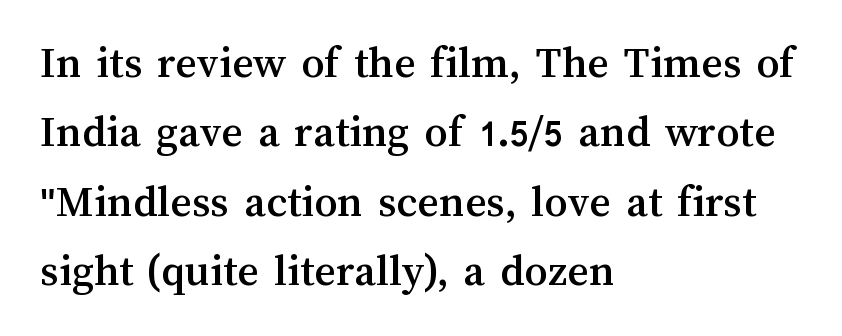
{"italic": "no", "width": "normal", "stroke_contrast": "medium", "x_height": "medium", "monospaced": "no", "underline": "no", "align": "left", "line_spacing": "normal", "line_spacing_ratio": 1.51, "letter_spacing": "normal", "letter_spacing_em": 0.0, "glyph_px": 46}
